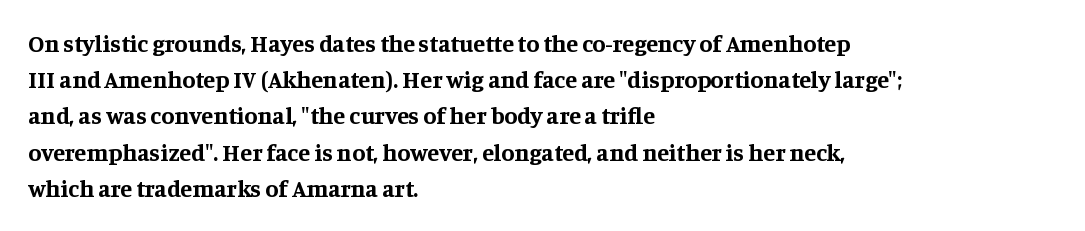
{"italic": "no", "bold": "yes", "underline": "no", "align": "left", "line_spacing": "normal", "line_spacing_ratio": 1.51, "letter_spacing": "normal", "letter_spacing_em": 0.0, "glyph_px": 24}
